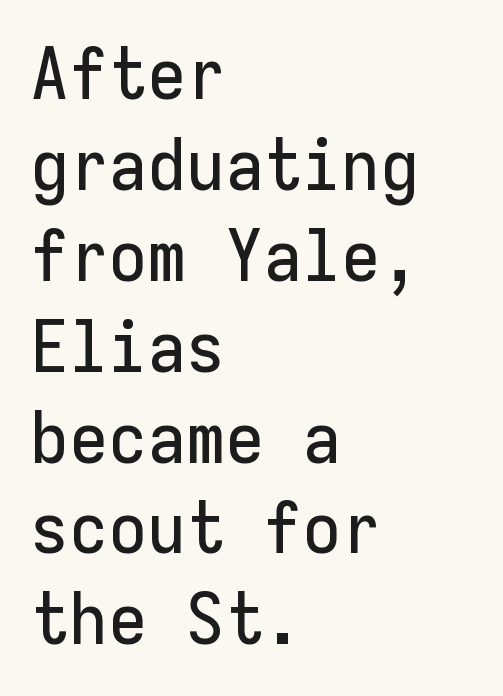
The image shows 71 px sans-serif type, upright, monospaced; set left-aligned, normal line spacing (1.28x), normal letter spacing, not underlined; low stroke contrast and a medium x-height.
